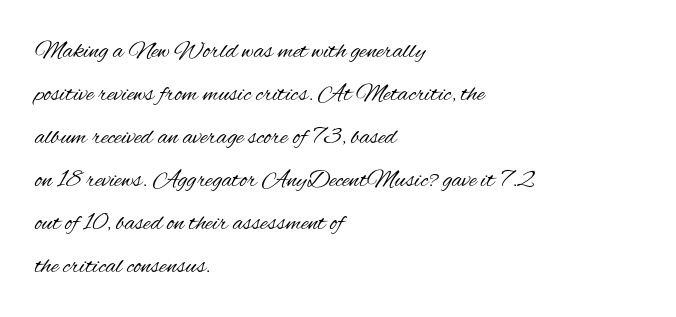
The image shows 25 px text type; set left-aligned, line spacing 1.72x, normal letter spacing, not underlined.
